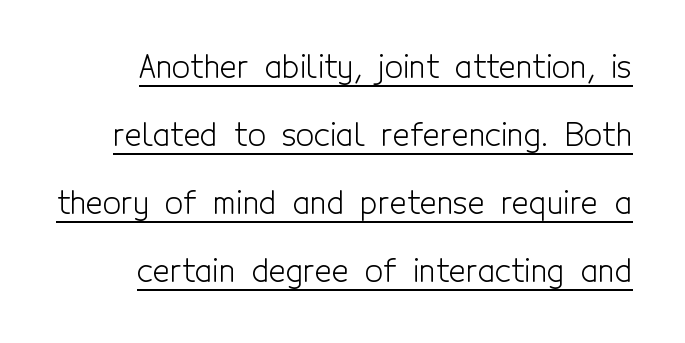
Q: Is the text bold? A: No.
Q: Is the text italic (slanted)? A: No, it is upright.
Q: Is the typeface a serif or a sans-serif typeface? A: Sans-serif.
Q: Is the text underlined? A: Yes.
Q: Is the spacing between letters normal or unusually wide? A: Normal.
Q: Is the spacing between lines tight, normal or loose? A: Loose.
Q: Width (condensed, normal, or wide)? A: Condensed.
Q: x-height? A: Medium.
Q: Monospaced? A: No.
